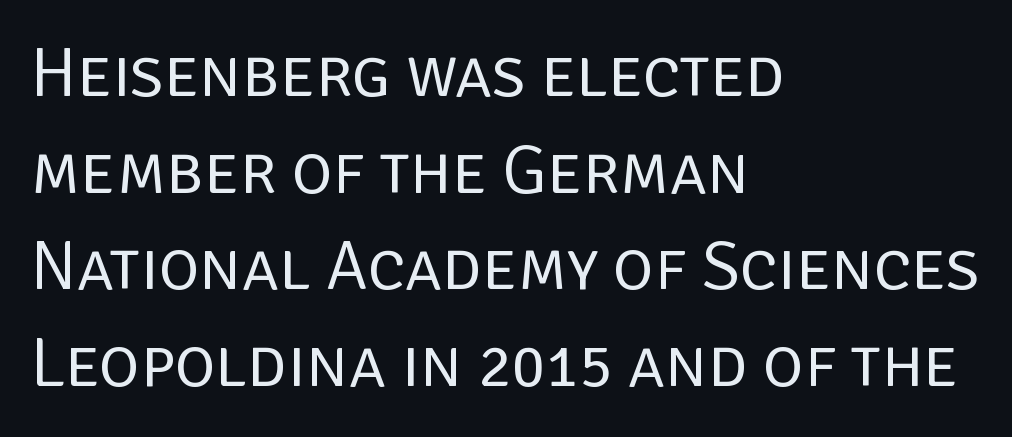
{"serif": "no", "italic": "no", "bold": "no", "weight": "regular", "width": "normal", "stroke_contrast": "low", "x_height": "large", "monospaced": "no", "underline": "no", "align": "left", "line_spacing": "normal", "line_spacing_ratio": 1.38, "letter_spacing": "normal", "letter_spacing_em": 0.0, "glyph_px": 70}
